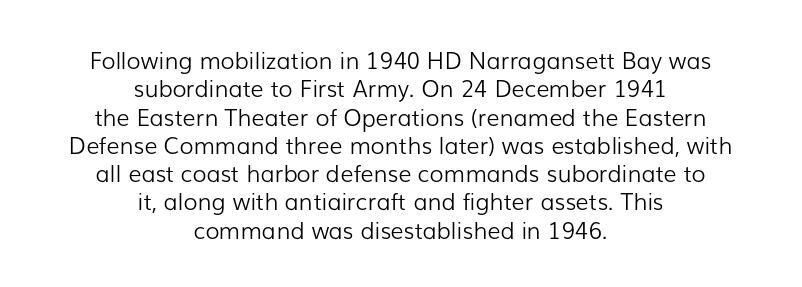
The image shows 23 px text type, upright; set centered, line spacing 1.23x, normal letter spacing, not underlined.
